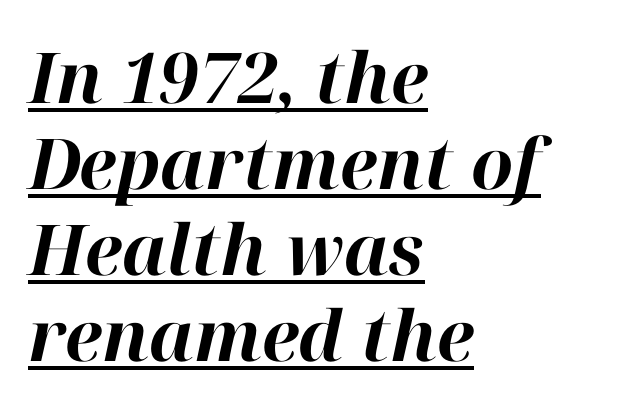
Weight check: bold — yes, fully. You can tell it's italic because the verticals aren't actually vertical. These lines keep a tight, regular rhythm from letter to letter. Horizontal alignment here is leftward, the default for most running prose. Do the characters align in a grid? No, the font is proportional. Descenders here cross a horizontal rule under the line.
